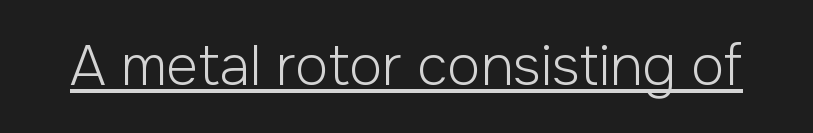
Q: Is the text bold? A: No.
Q: Is the text italic (slanted)? A: No, it is upright.
Q: Is the typeface a serif or a sans-serif typeface? A: Sans-serif.
Q: Is the text underlined? A: Yes.
Q: Is the spacing between letters normal or unusually wide? A: Normal.
Q: Width (condensed, normal, or wide)? A: Normal.
Q: Stroke contrast? A: Low.
Q: x-height? A: Medium.
Q: Monospaced? A: No.
